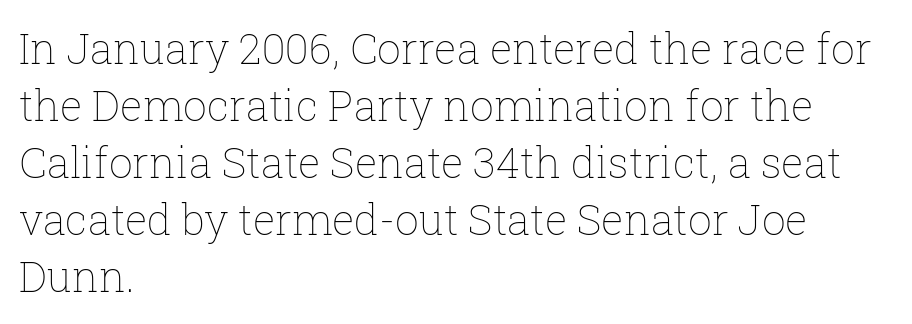
The image shows 42 px thin type, upright; set left-aligned, normal line spacing (1.36x), normal letter spacing, not underlined; low stroke contrast and a medium x-height.
